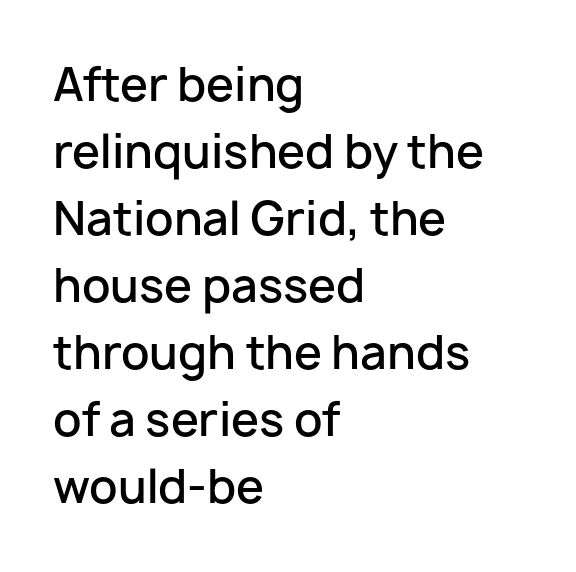
Q: Is the text bold? A: Semi-bold.
Q: Is the text italic (slanted)? A: No, it is upright.
Q: Is the typeface a serif or a sans-serif typeface? A: Sans-serif.
Q: Is the text underlined? A: No.
Q: How is the paragraph aligned? A: Left-aligned.
Q: Is the spacing between letters normal or unusually wide? A: Normal.
Q: Is the spacing between lines tight, normal or loose? A: Normal.
Q: Width (condensed, normal, or wide)? A: Normal.
Q: Stroke contrast? A: Low.
Q: x-height? A: Medium.
Q: Monospaced? A: No.
